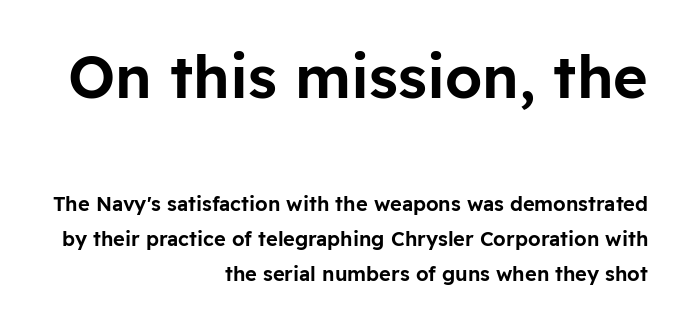
Descenders are the only things crossing below the line. The rendering keeps characters at their native spacing. Upright lettering throughout. Line ends are locked; line starts wander. In terms of letterform style, serifs are entirely absent.
